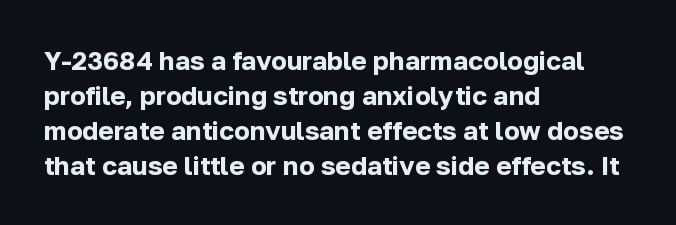
The image shows 26 px bold type, upright; set left-aligned, normal line spacing (1.34x), normal letter spacing, not underlined.
